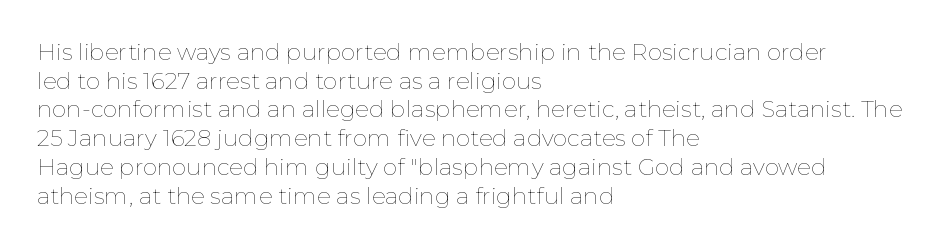
The lines sit at an ordinary, default distance from one another. The text block is weighted toward the left margin, trailing off unevenly rightward. Tracking value appears to be zero — textbook default spacing. Has an underline been added? It has not. Stroke mass is kept to a normal reading level or below.
